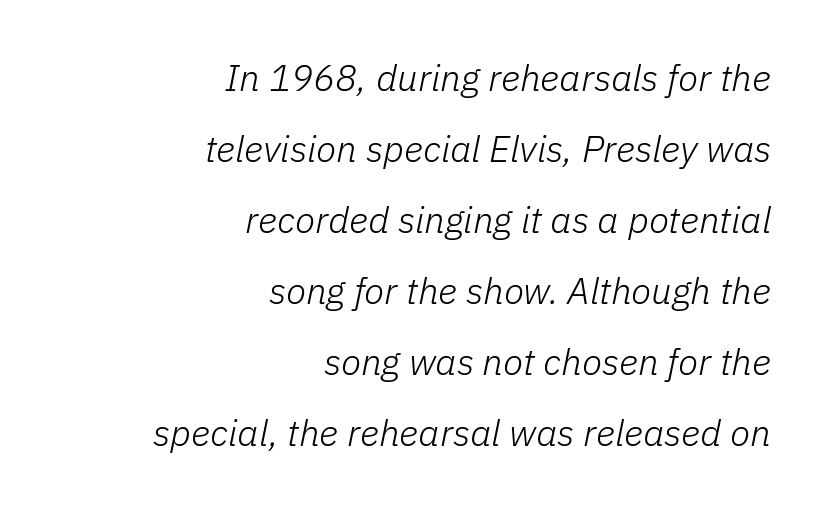
Q: Is the text bold? A: No.
Q: Is the text italic (slanted)? A: Yes, it leans right by about 11 degrees.
Q: Is the text underlined? A: No.
Q: How is the paragraph aligned? A: Right-aligned.
Q: Is the spacing between letters normal or unusually wide? A: Normal.
Q: Is the spacing between lines tight, normal or loose? A: Loose.
Q: Width (condensed, normal, or wide)? A: Normal.
Q: Stroke contrast? A: Low.
Q: x-height? A: Medium.
Q: Monospaced? A: No.
